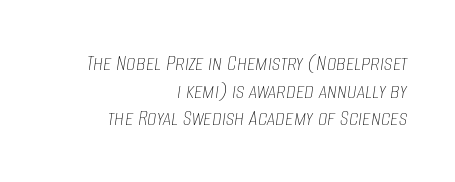
{"italic": "yes", "lean": "right", "slant_degrees": 8, "bold": "no", "underline": "no", "align": "right", "line_spacing": "tight", "line_spacing_ratio": 1.15, "letter_spacing": "normal", "letter_spacing_em": 0.0, "glyph_px": 24}
